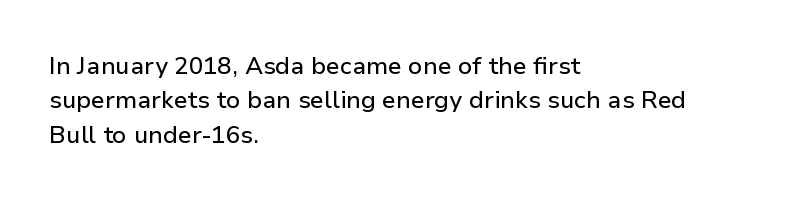
Q: Is the text italic (slanted)? A: No, it is upright.
Q: Is the text underlined? A: No.
Q: How is the paragraph aligned? A: Left-aligned.
Q: Is the spacing between letters normal or unusually wide? A: Normal.
Q: Is the spacing between lines tight, normal or loose? A: Normal.
